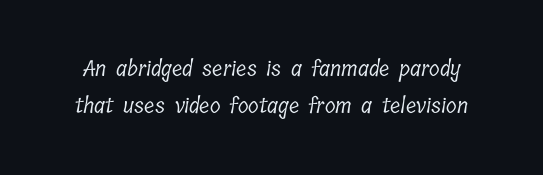
{"bold": "no", "underline": "no", "line_spacing": "normal", "line_spacing_ratio": 1.7, "letter_spacing": "normal", "letter_spacing_em": 0.0, "glyph_px": 22}
